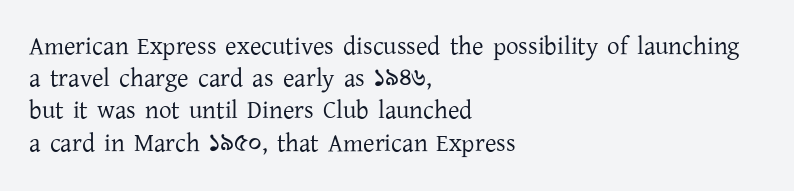
These lines keep a tight, regular rhythm from letter to letter. This sample is left-justified, so line endings fall wherever the words run out. The space between consecutive lines is moderate. Do the letters lean? They stand straight. The passage shown is not underscored anywhere. Stems and bowls with no extra thickness — not bold.
